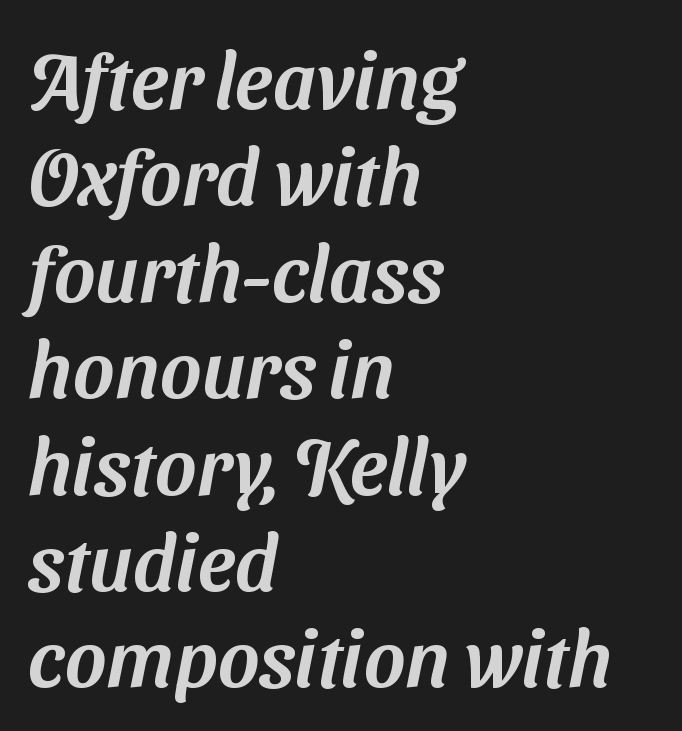
Q: Is the typeface a serif or a sans-serif typeface? A: Sans-serif.
Q: Is the text underlined? A: No.
Q: How is the paragraph aligned? A: Left-aligned.
Q: Is the spacing between letters normal or unusually wide? A: Normal.
Q: Width (condensed, normal, or wide)? A: Normal.
Q: Stroke contrast? A: Medium.
Q: x-height? A: Medium.
Q: Monospaced? A: No.
